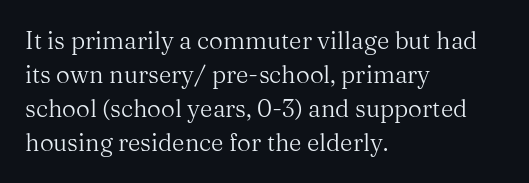
Decoration check: the copy has no underline. Teacher's note: observe the even left margin — that is flush-left alignment. Interline gaps are of average width in this sample. No chunkiness to these letters — they're not bold. These lines were composed using upright roman letters.
